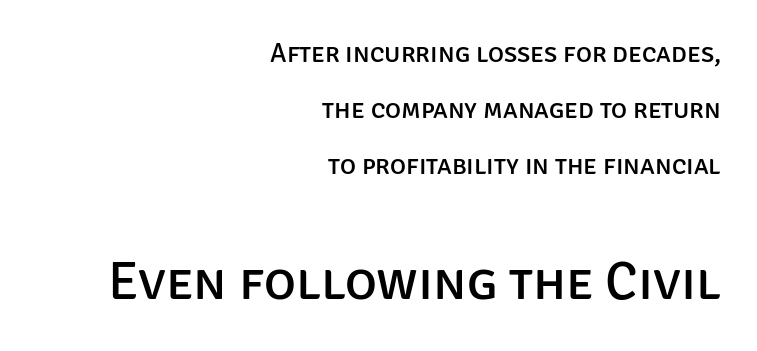
Q: Is the text italic (slanted)? A: No, it is upright.
Q: Is the typeface a serif or a sans-serif typeface? A: Sans-serif.
Q: Is the text underlined? A: No.
Q: How is the paragraph aligned? A: Right-aligned.
Q: Is the spacing between letters normal or unusually wide? A: Normal.
Q: Is the spacing between lines tight, normal or loose? A: Loose.
Q: Which block of text is set in a larger size, the first (top) or the second (bottom)? A: The second (bottom) one.
Q: Width (condensed, normal, or wide)? A: Normal.
Q: Stroke contrast? A: Low.
Q: x-height? A: Large.
Q: Monospaced? A: No.
